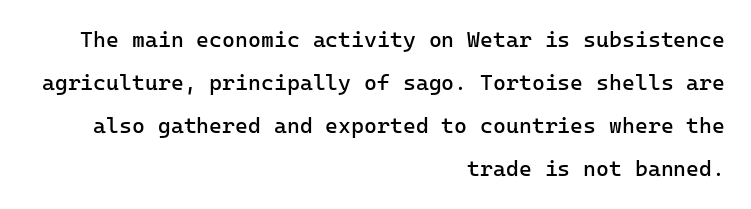
{"italic": "no", "bold": "no", "underline": "no", "align": "right", "line_spacing": "loose", "line_spacing_ratio": 1.96, "letter_spacing": "normal", "letter_spacing_em": 0.0, "glyph_px": 22}
